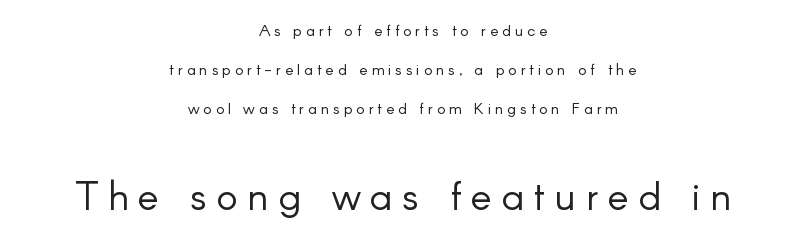
Q: Is the text bold? A: No.
Q: Is the text italic (slanted)? A: No, it is upright.
Q: Is the typeface a serif or a sans-serif typeface? A: Sans-serif.
Q: Is the text underlined? A: No.
Q: How is the paragraph aligned? A: Centered.
Q: Is the spacing between letters normal or unusually wide? A: Unusually wide.
Q: Is the spacing between lines tight, normal or loose? A: Loose.
Q: Which block of text is set in a larger size, the first (top) or the second (bottom)? A: The second (bottom) one.
Q: Width (condensed, normal, or wide)? A: Normal.
Q: Stroke contrast? A: Low.
Q: x-height? A: Small.
Q: Monospaced? A: No.
